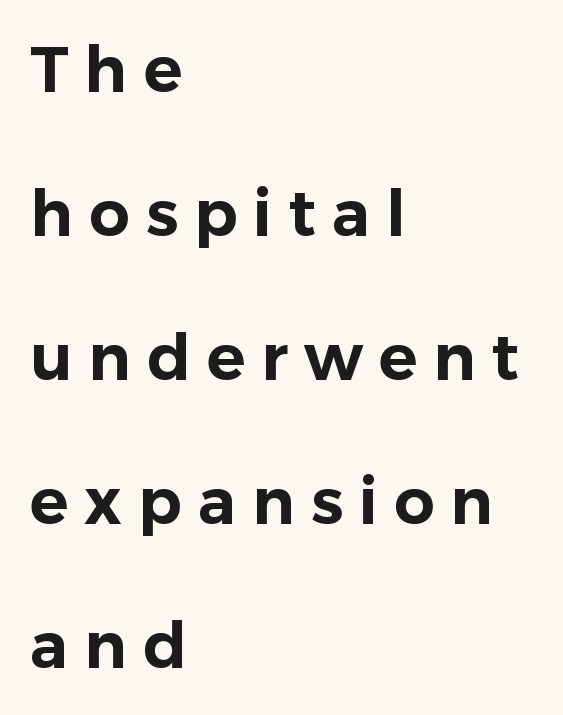
The image shows 64 px sans-serif type, upright; set left-aligned, loose line spacing (2.25x), unusually wide letter spacing (+0.25 em), not underlined; low stroke contrast and a medium x-height.
